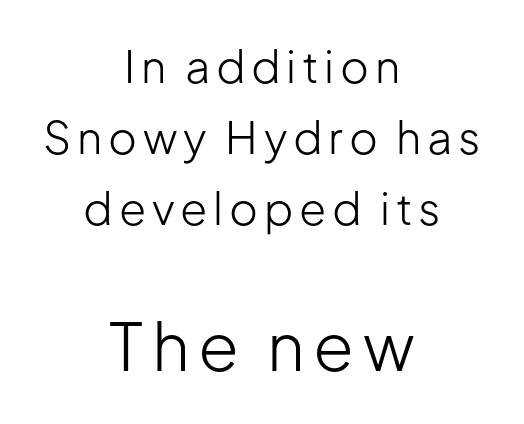
{"serif": "no", "italic": "no", "bold": "no", "weight": "light", "width": "normal", "stroke_contrast": "low", "x_height": "medium", "monospaced": "no", "underline": "no", "align": "center", "line_spacing": "normal", "line_spacing_ratio": 1.61, "larger_block": "second", "size_ratio": 1.5, "glyph_px": 66}
